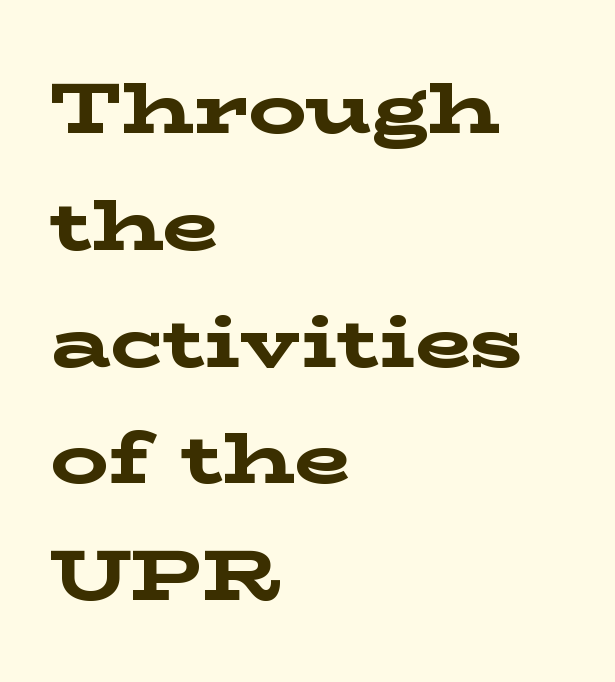
{"serif": "yes", "italic": "no", "bold": "yes", "weight": "bold", "width": "wide", "stroke_contrast": "low", "x_height": "medium", "monospaced": "no", "underline": "no", "align": "left", "line_spacing": "normal", "line_spacing_ratio": 1.6, "letter_spacing": "normal", "letter_spacing_em": 0.0, "glyph_px": 73}
